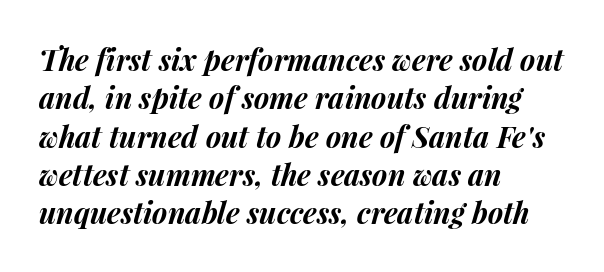
The image shows 29 px bold type, italic (leaning right); set left-aligned, normal line spacing (1.32x), normal letter spacing, not underlined; medium stroke contrast and a medium x-height.
